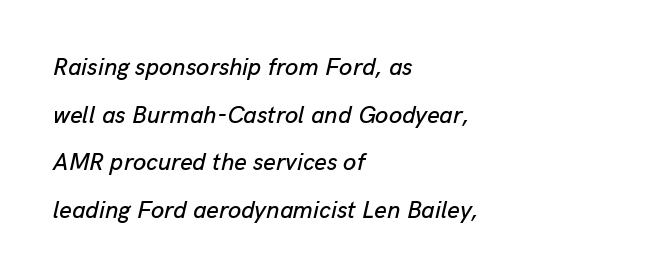
{"italic": "yes", "lean": "right", "slant_degrees": 13, "underline": "no", "align": "left", "line_spacing": "loose", "line_spacing_ratio": 1.98, "letter_spacing": "normal", "letter_spacing_em": 0.0, "glyph_px": 24}
